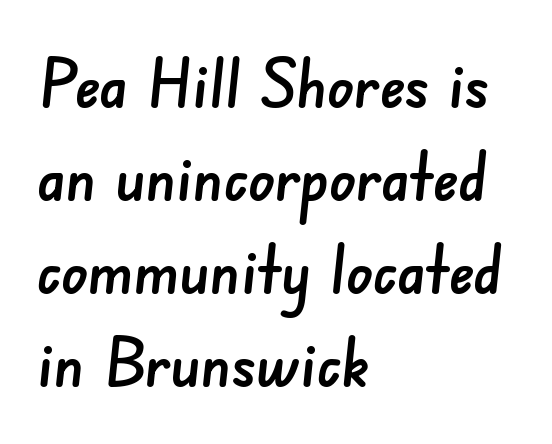
{"serif": "no", "width": "normal", "stroke_contrast": "low", "x_height": "small", "monospaced": "no", "underline": "no", "align": "left", "line_spacing": "normal", "line_spacing_ratio": 1.39, "letter_spacing": "normal", "letter_spacing_em": 0.0, "glyph_px": 67}
